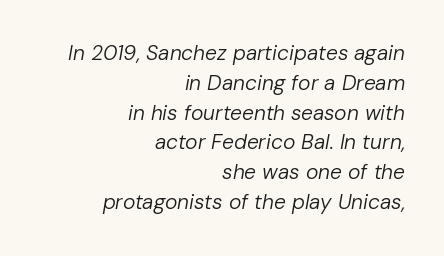
Q: Is the text bold? A: No.
Q: Is the text italic (slanted)? A: Yes, it leans right by about 10 degrees.
Q: Is the text underlined? A: No.
Q: How is the paragraph aligned? A: Right-aligned.
Q: Is the spacing between letters normal or unusually wide? A: Normal.
Q: Is the spacing between lines tight, normal or loose? A: Normal.
